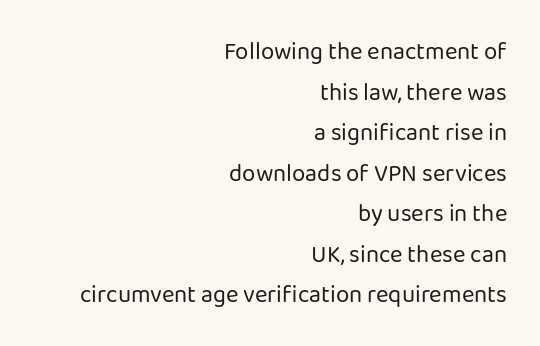
Caption: multi-line text, flush right, ragged left. Interline gaps are of average width in this sample. A typesetter would call this zero additional tracking. Every stem runs plumb, perpendicular to the baseline.
